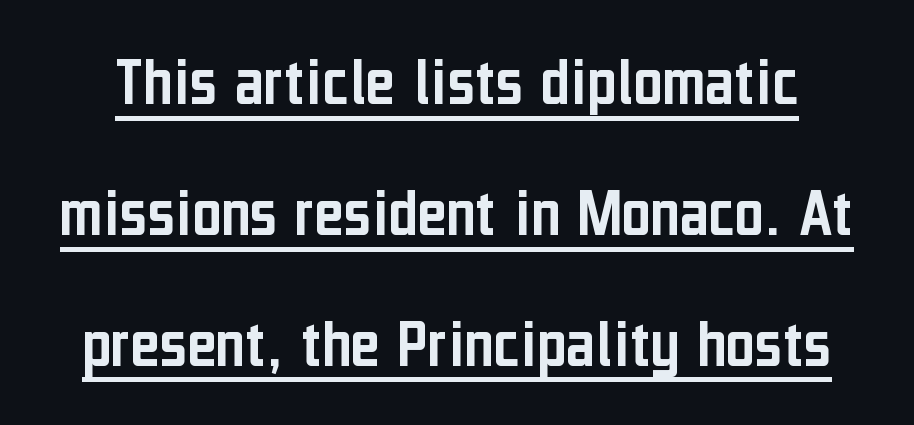
Inter-character spacing is left at the font's built-in metrics. This is underlined copy, the kind a proofreader might mark for attention. These lines were composed using upright roman letters. Unlike a traditional serif, this face leaves its strokes unadorned. Each letter keeps its own natural width here, so spacing adapts to shape.
